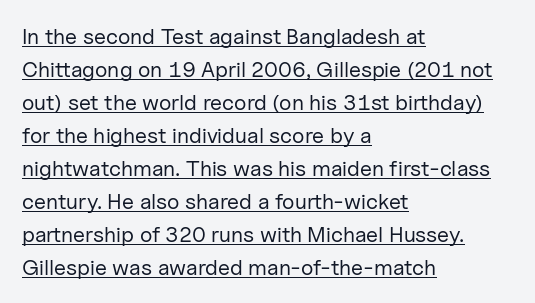
{"italic": "no", "bold": "no", "underline": "yes", "align": "left", "line_spacing": "normal", "line_spacing_ratio": 1.5, "letter_spacing": "normal", "letter_spacing_em": 0.0, "glyph_px": 22}
